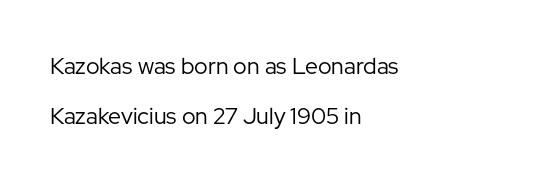
Q: Is the text bold? A: No.
Q: Is the text italic (slanted)? A: No, it is upright.
Q: Is the text underlined? A: No.
Q: How is the paragraph aligned? A: Left-aligned.
Q: Is the spacing between letters normal or unusually wide? A: Normal.
Q: Is the spacing between lines tight, normal or loose? A: Loose.
